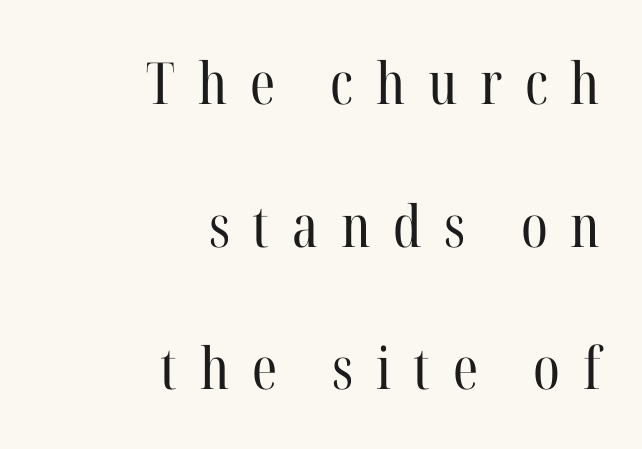
Q: Is the text bold? A: No.
Q: Is the text italic (slanted)? A: No, it is upright.
Q: Is the typeface a serif or a sans-serif typeface? A: Serif.
Q: Is the text underlined? A: No.
Q: How is the paragraph aligned? A: Right-aligned.
Q: Is the spacing between letters normal or unusually wide? A: Unusually wide.
Q: Is the spacing between lines tight, normal or loose? A: Loose.
Q: Width (condensed, normal, or wide)? A: Condensed.
Q: Stroke contrast? A: High.
Q: x-height? A: Medium.
Q: Monospaced? A: No.
